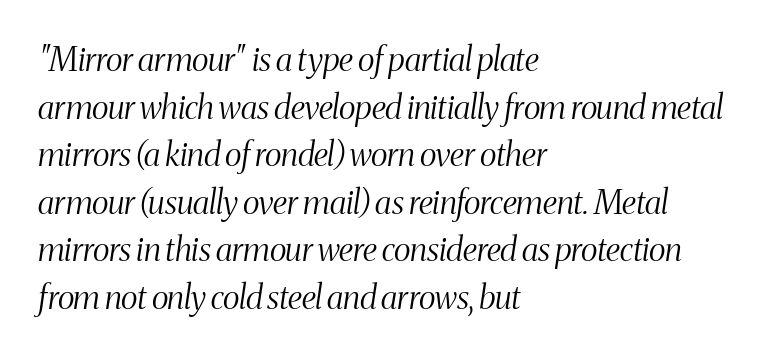
Q: Is the text bold? A: No.
Q: Is the text italic (slanted)? A: Yes, it leans right by about 8 degrees.
Q: Is the typeface a serif or a sans-serif typeface? A: Serif.
Q: Is the text underlined? A: No.
Q: How is the paragraph aligned? A: Left-aligned.
Q: Is the spacing between letters normal or unusually wide? A: Normal.
Q: Is the spacing between lines tight, normal or loose? A: Normal.
Q: Width (condensed, normal, or wide)? A: Condensed.
Q: Stroke contrast? A: Medium.
Q: x-height? A: Medium.
Q: Monospaced? A: No.
